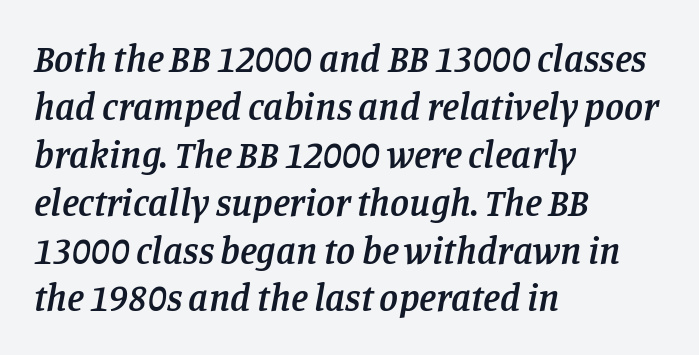
Q: Is the text bold? A: Semi-bold.
Q: Is the text italic (slanted)? A: Yes, it leans right by about 11 degrees.
Q: Is the typeface a serif or a sans-serif typeface? A: Serif.
Q: Is the text underlined? A: No.
Q: How is the paragraph aligned? A: Left-aligned.
Q: Is the spacing between letters normal or unusually wide? A: Normal.
Q: Is the spacing between lines tight, normal or loose? A: Normal.
Q: Width (condensed, normal, or wide)? A: Normal.
Q: Stroke contrast? A: Low.
Q: x-height? A: Large.
Q: Monospaced? A: No.
